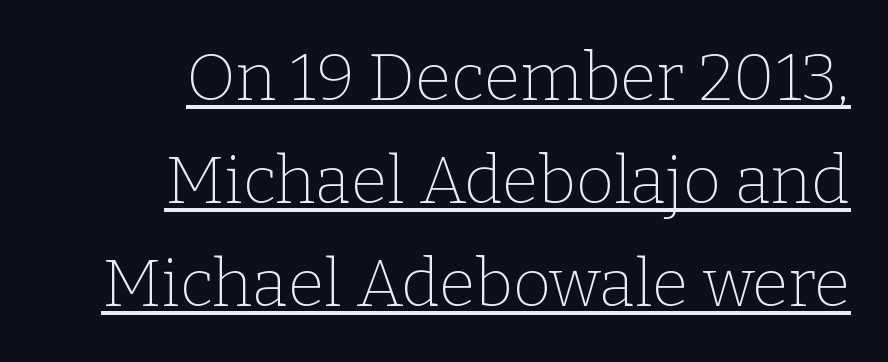
No letter is thick-stroked: the sample isn't bold. Leftover space on each line is placed entirely before the opening word. These lines are composed in type with serifs. There is no visible air inserted between adjacent glyphs. Baseline-to-baseline distance is the conventional proportion of letter height. This sample carries an underscore along the baseline area.
